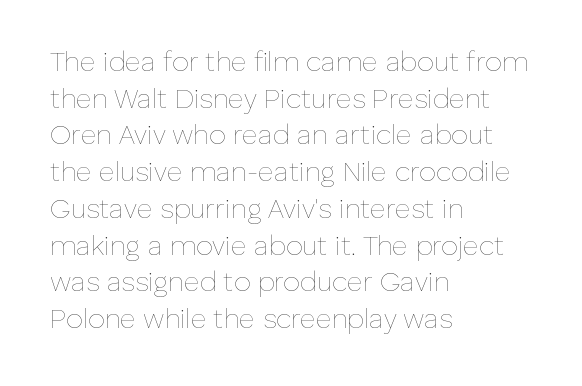
Q: Is the text bold? A: No.
Q: Is the text italic (slanted)? A: No, it is upright.
Q: Is the text underlined? A: No.
Q: How is the paragraph aligned? A: Left-aligned.
Q: Is the spacing between letters normal or unusually wide? A: Normal.
Q: Is the spacing between lines tight, normal or loose? A: Normal.
